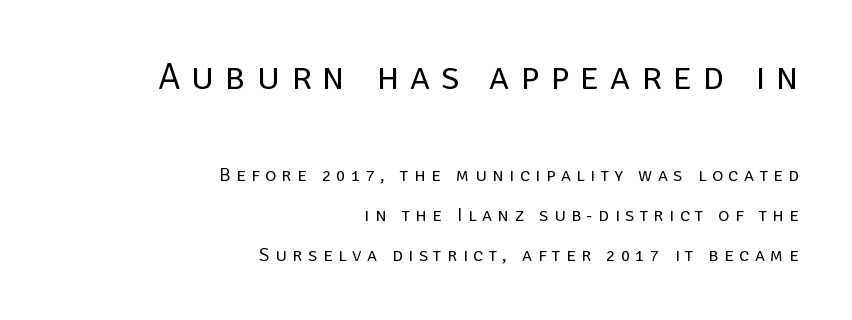
Q: Is the text bold? A: No.
Q: Is the text italic (slanted)? A: No, it is upright.
Q: Is the typeface a serif or a sans-serif typeface? A: Sans-serif.
Q: Is the text underlined? A: No.
Q: How is the paragraph aligned? A: Right-aligned.
Q: Is the spacing between letters normal or unusually wide? A: Unusually wide.
Q: Is the spacing between lines tight, normal or loose? A: Loose.
Q: Which block of text is set in a larger size, the first (top) or the second (bottom)? A: The first (top) one.
Q: Width (condensed, normal, or wide)? A: Normal.
Q: Stroke contrast? A: Low.
Q: x-height? A: Large.
Q: Monospaced? A: No.
